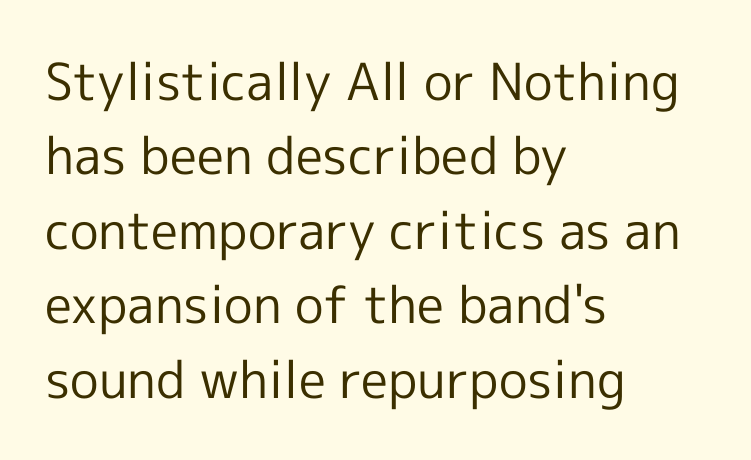
Does the leading feel generous? No, just average. This sample has the flowing, uneven cadence of proportional lettering. The passage is arranged the way most books set body copy — flush left. Nope, no serifs anywhere on these letters.
